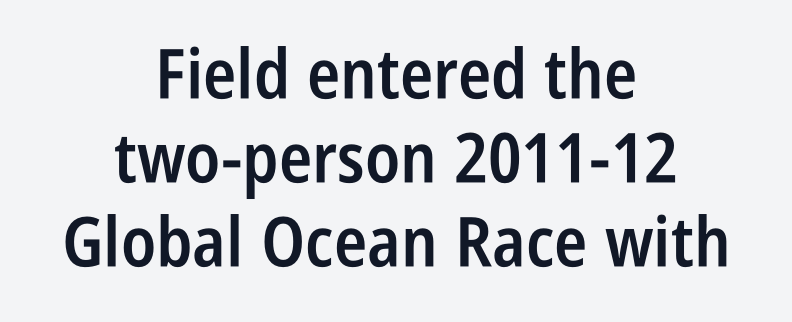
{"serif": "no", "italic": "no", "bold": "semi", "weight": "semibold", "width": "condensed", "stroke_contrast": "low", "x_height": "large", "monospaced": "no", "underline": "no", "align": "center", "line_spacing_ratio": 1.22, "letter_spacing": "normal", "letter_spacing_em": 0.0, "glyph_px": 69}
